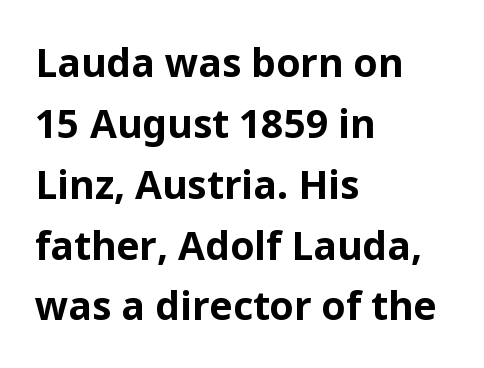
The rendering uses a bold face; every stroke is thick and dark. Proportional: the letters do not fall into vertical columns. The leading is moderate, giving the passage an even texture. No extra tracking has been applied to these lines. Stroke terminals: plain, sans-serif. A bare baseline throughout the passage.
